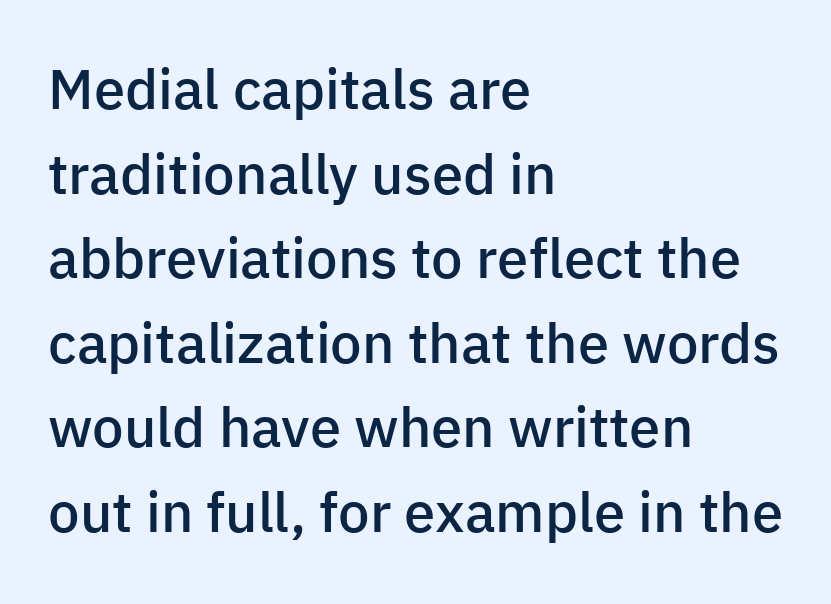
{"serif": "no", "italic": "no", "bold": "semi", "weight": "semibold", "width": "normal", "stroke_contrast": "low", "x_height": "medium", "monospaced": "no", "underline": "no", "align": "left", "line_spacing": "normal", "line_spacing_ratio": 1.51, "letter_spacing": "normal", "letter_spacing_em": 0.0, "glyph_px": 56}
